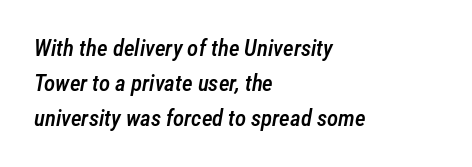
Heft: intermediate — a semibold. The ragged edge is on the right, which tells us the setting is flush left. Evenly set lines give the paragraph a standard silhouette. The specimen omits any rule beneath the text block's lines.
